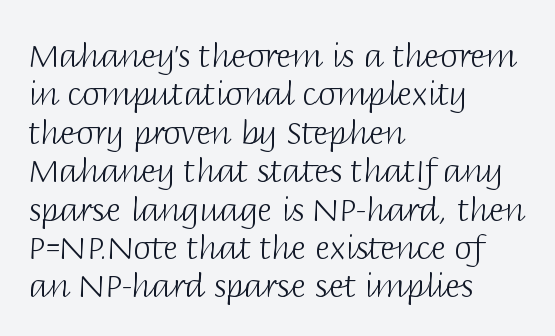
Q: Is the text bold? A: No.
Q: Is the text italic (slanted)? A: No, it is upright.
Q: Is the typeface a serif or a sans-serif typeface? A: Sans-serif.
Q: Is the text underlined? A: No.
Q: How is the paragraph aligned? A: Left-aligned.
Q: Is the spacing between letters normal or unusually wide? A: Normal.
Q: Width (condensed, normal, or wide)? A: Normal.
Q: Stroke contrast? A: Low.
Q: x-height? A: Large.
Q: Monospaced? A: No.
